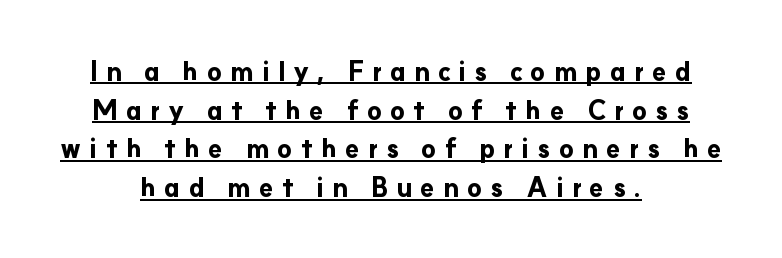
{"italic": "no", "bold": "yes", "underline": "yes", "align": "center", "line_spacing": "normal", "line_spacing_ratio": 1.49, "letter_spacing": "wide", "letter_spacing_em": 0.31, "glyph_px": 26}
